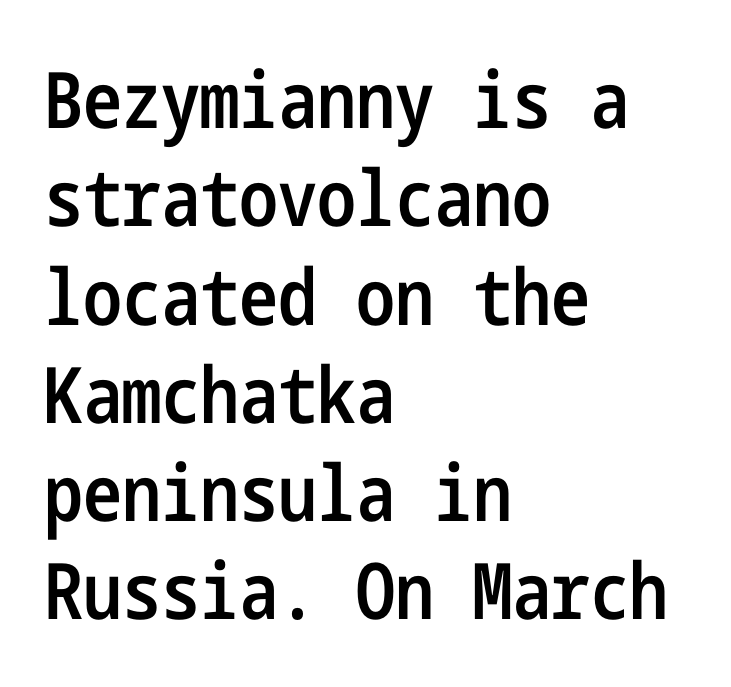
The image shows 78 px semibold, condensed sans-serif type, upright; set left-aligned, normal line spacing (1.26x), normal letter spacing, not underlined; low stroke contrast and a medium x-height.
